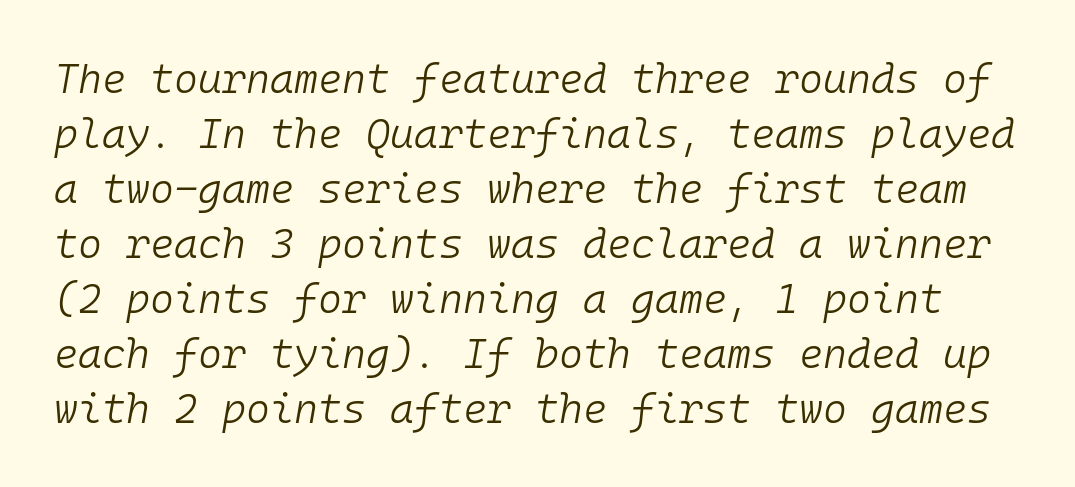
The image shows 41 px light type, italic (leaning right), monospaced; set normal line spacing (1.34x), normal letter spacing, not underlined; low stroke contrast and a medium x-height.
